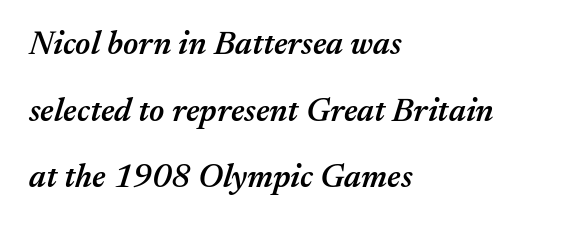
Q: Is the text bold? A: Semi-bold.
Q: Is the text italic (slanted)? A: Yes, it leans right by about 17 degrees.
Q: Is the text underlined? A: No.
Q: How is the paragraph aligned? A: Left-aligned.
Q: Is the spacing between letters normal or unusually wide? A: Normal.
Q: Is the spacing between lines tight, normal or loose? A: Loose.
Q: Width (condensed, normal, or wide)? A: Normal.
Q: Stroke contrast? A: Medium.
Q: x-height? A: Medium.
Q: Monospaced? A: No.
